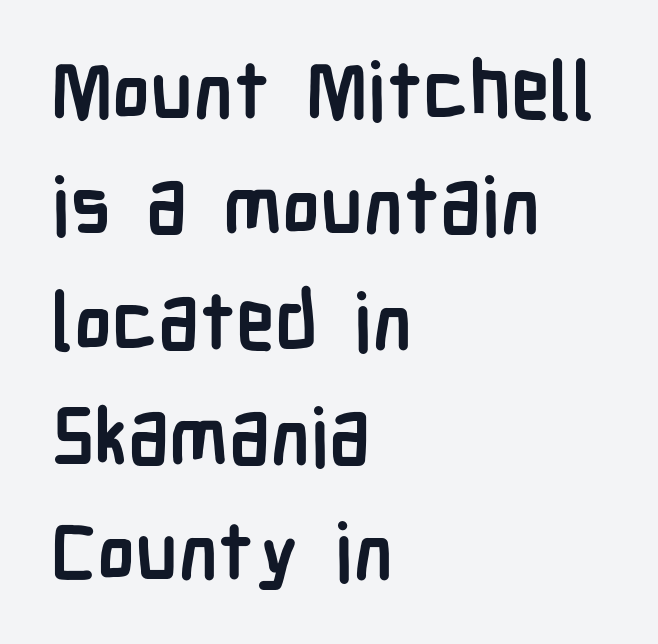
{"serif": "no", "italic": "no", "bold": "yes", "weight": "semibold", "width": "condensed", "stroke_contrast": "low", "x_height": "medium", "monospaced": "no", "underline": "no", "align": "left", "line_spacing": "normal", "line_spacing_ratio": 1.46, "letter_spacing": "normal", "letter_spacing_em": 0.0, "glyph_px": 79}
